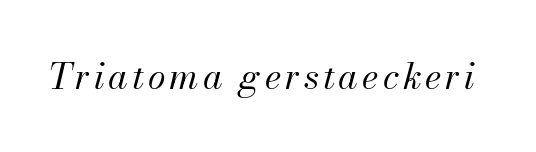
Quick note: italic. Varying glyph widths throughout — classic text-font behaviour. Letters have the restrained weight of plain body copy at most. The passage shown is not underscored anywhere.
